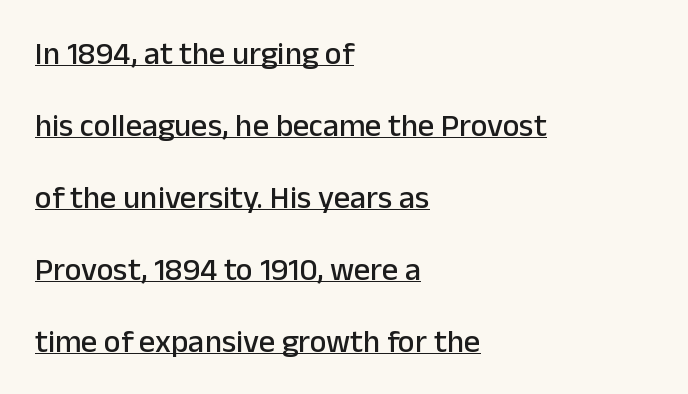
{"serif": "no", "italic": "no", "width": "normal", "stroke_contrast": "low", "x_height": "medium", "monospaced": "no", "underline": "yes", "align": "left", "line_spacing": "loose", "line_spacing_ratio": 2.25, "letter_spacing": "normal", "letter_spacing_em": 0.0, "glyph_px": 32}
